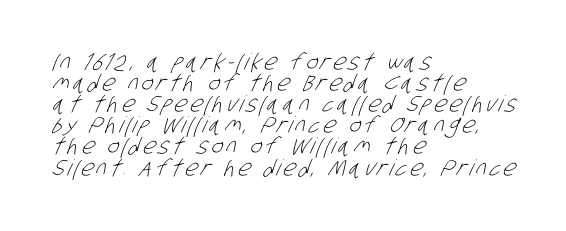
Q: Is the text bold? A: No.
Q: Is the text underlined? A: No.
Q: How is the paragraph aligned? A: Left-aligned.
Q: Is the spacing between lines tight, normal or loose? A: Tight.
